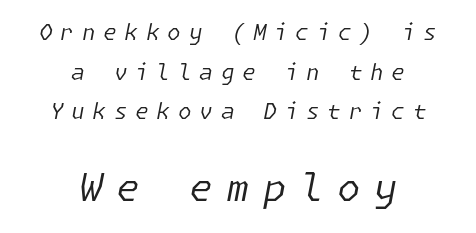
The space directly below the letters is spotless. Italic? Definitely — the glyphs are oblique. Whoever set this made the second block the dominant, larger element. Which margin do the lines hug? Neither — every line sits in the middle. Short note: letters widely spaced. The weight tops out at a normal text grade.
